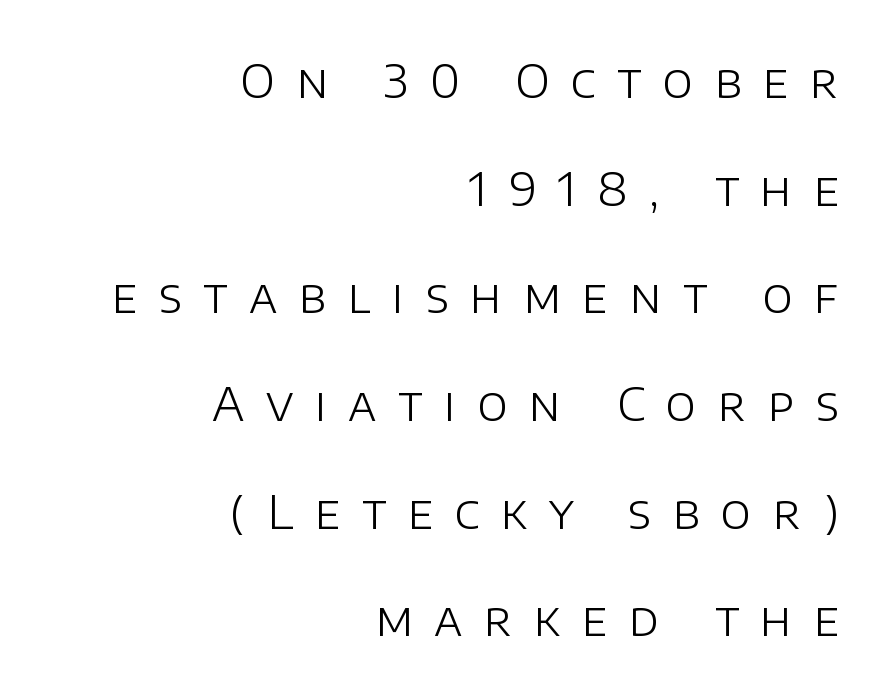
Q: Is the text bold? A: No.
Q: Is the text italic (slanted)? A: No, it is upright.
Q: Is the typeface a serif or a sans-serif typeface? A: Sans-serif.
Q: Is the text underlined? A: No.
Q: How is the paragraph aligned? A: Right-aligned.
Q: Is the spacing between letters normal or unusually wide? A: Unusually wide.
Q: Is the spacing between lines tight, normal or loose? A: Loose.
Q: Width (condensed, normal, or wide)? A: Normal.
Q: Stroke contrast? A: Low.
Q: x-height? A: Large.
Q: Monospaced? A: No.
